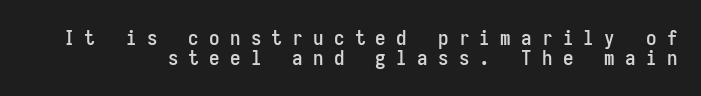
{"italic": "no", "underline": "no", "line_spacing": "tight", "line_spacing_ratio": 0.97, "letter_spacing": "wide", "letter_spacing_em": 0.49, "glyph_px": 21}
